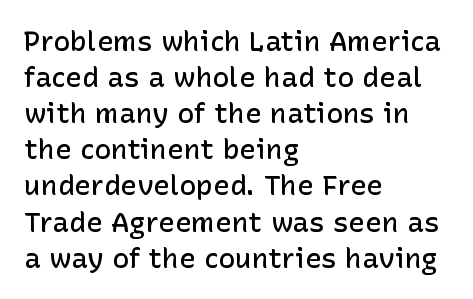
Q: Is the text bold? A: Semi-bold.
Q: Is the text italic (slanted)? A: No, it is upright.
Q: Is the typeface a serif or a sans-serif typeface? A: Sans-serif.
Q: Is the text underlined? A: No.
Q: How is the paragraph aligned? A: Left-aligned.
Q: Is the spacing between letters normal or unusually wide? A: Normal.
Q: Is the spacing between lines tight, normal or loose? A: Normal.
Q: Width (condensed, normal, or wide)? A: Normal.
Q: Stroke contrast? A: Low.
Q: x-height? A: Medium.
Q: Monospaced? A: No.
